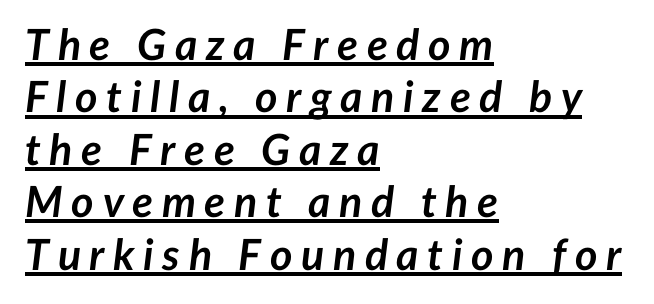
The paragraph shown leans on its left margin. Looking at the ascenders, they clearly lean. The line texture is sparse and dotted thanks to wide tracking. Quick note: underline on. Students, this is bold: see how much ink each stroke carries. Here the designer chose a conventional face with non-uniform glyph widths.
